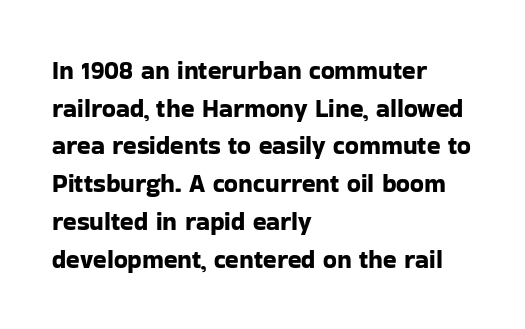
The image shows 25 px text type, upright; set left-aligned, normal line spacing (1.51x), normal letter spacing, not underlined.
